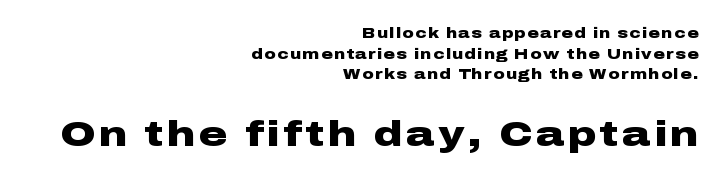
Q: Is the text bold? A: Yes.
Q: Is the text italic (slanted)? A: No, it is upright.
Q: Is the typeface a serif or a sans-serif typeface? A: Sans-serif.
Q: Is the text underlined? A: No.
Q: How is the paragraph aligned? A: Right-aligned.
Q: Is the spacing between lines tight, normal or loose? A: Normal.
Q: Which block of text is set in a larger size, the first (top) or the second (bottom)? A: The second (bottom) one.
Q: Width (condensed, normal, or wide)? A: Wide.
Q: Stroke contrast? A: Low.
Q: x-height? A: Medium.
Q: Monospaced? A: No.
